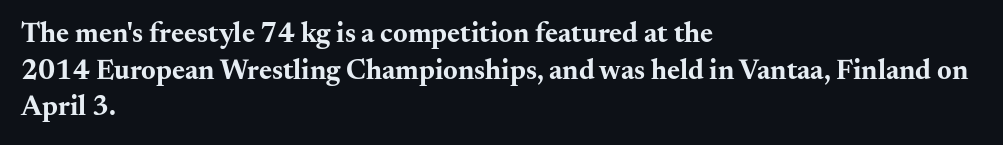
There is no visible air inserted between adjacent glyphs. Has an underline been added? It has not. Is the block centered? No — it sits flush against the left margin. Yep, those are serifs on the letters. Notice how descenders clear the ascenders below comfortably — that's standard leading.
